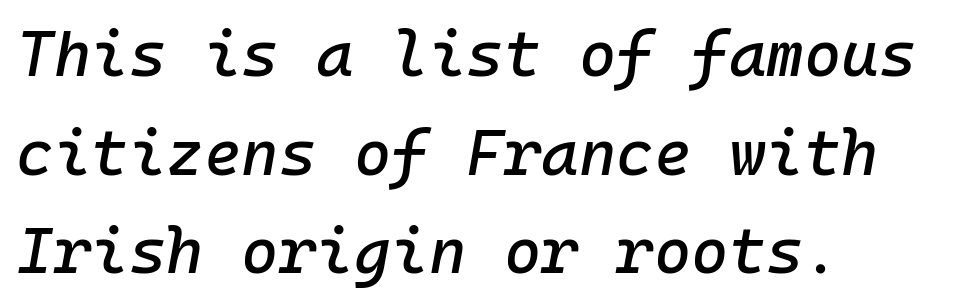
Q: Is the text italic (slanted)? A: Yes, it leans right by about 10 degrees.
Q: Is the text underlined? A: No.
Q: How is the paragraph aligned? A: Left-aligned.
Q: Is the spacing between letters normal or unusually wide? A: Normal.
Q: Is the spacing between lines tight, normal or loose? A: Normal.
Q: Width (condensed, normal, or wide)? A: Normal.
Q: Stroke contrast? A: Low.
Q: x-height? A: Medium.
Q: Monospaced? A: Yes.
